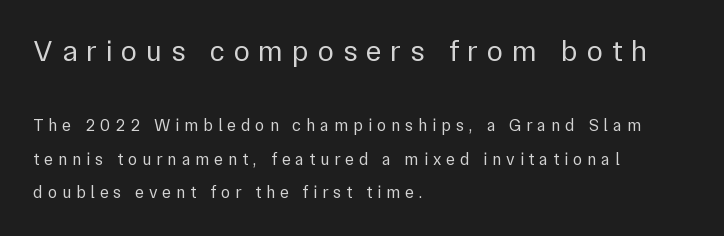
Q: Is the text bold? A: No.
Q: Is the text italic (slanted)? A: No, it is upright.
Q: Is the typeface a serif or a sans-serif typeface? A: Sans-serif.
Q: Is the text underlined? A: No.
Q: How is the paragraph aligned? A: Left-aligned.
Q: Is the spacing between letters normal or unusually wide? A: Unusually wide.
Q: Is the spacing between lines tight, normal or loose? A: Loose.
Q: Which block of text is set in a larger size, the first (top) or the second (bottom)? A: The first (top) one.
Q: Width (condensed, normal, or wide)? A: Normal.
Q: x-height? A: Medium.
Q: Monospaced? A: No.
